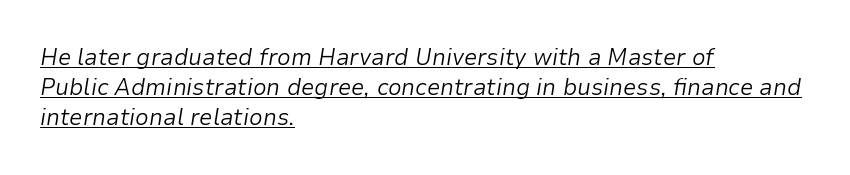
Descenders here cross a horizontal rule under the line. Honestly, the letter spacing is just normal — you wouldn't notice it. The whole block is typeset with a tilt. Rows of type keep a routine distance in the vertical direction. The characters are drawn with everyday or finer stroke widths.
